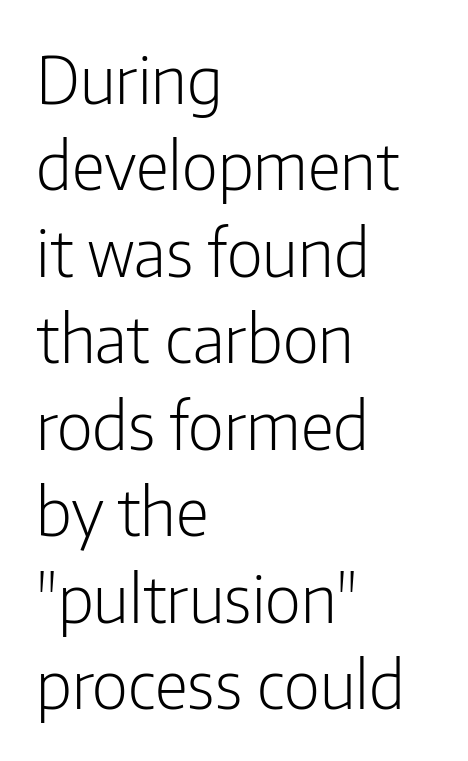
{"serif": "no", "italic": "no", "bold": "no", "weight": "light", "width": "condensed", "stroke_contrast": "low", "x_height": "medium", "monospaced": "no", "underline": "no", "align": "left", "line_spacing": "normal", "line_spacing_ratio": 1.31, "letter_spacing": "normal", "letter_spacing_em": 0.0, "glyph_px": 66}
